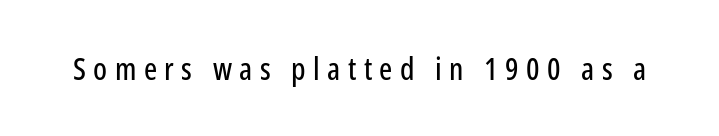
{"serif": "no", "italic": "no", "width": "condensed", "stroke_contrast": "low", "x_height": "medium", "monospaced": "no", "underline": "no", "letter_spacing": "wide", "letter_spacing_em": 0.24, "glyph_px": 31}
